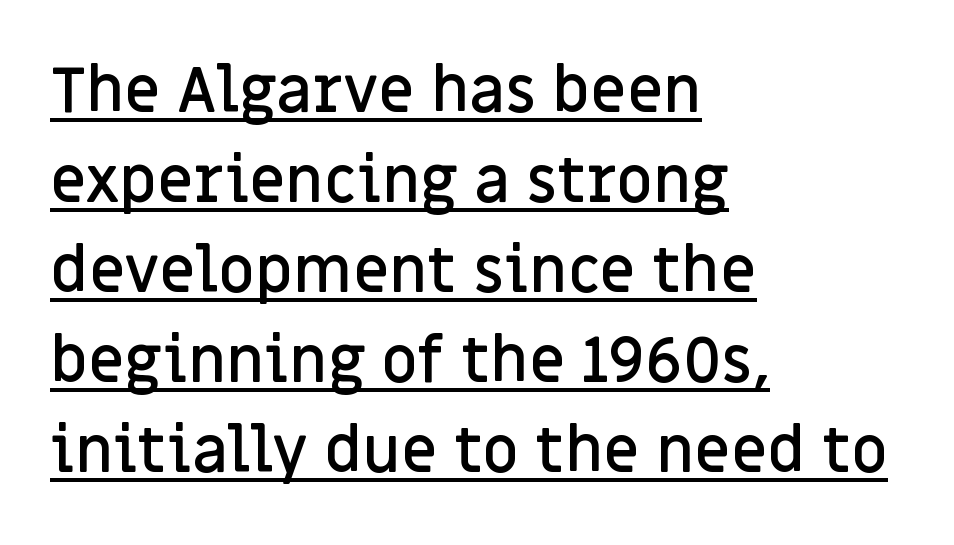
Q: Is the text bold? A: Semi-bold.
Q: Is the text italic (slanted)? A: No, it is upright.
Q: Is the typeface a serif or a sans-serif typeface? A: Sans-serif.
Q: Is the text underlined? A: Yes.
Q: How is the paragraph aligned? A: Left-aligned.
Q: Is the spacing between letters normal or unusually wide? A: Normal.
Q: Is the spacing between lines tight, normal or loose? A: Normal.
Q: Width (condensed, normal, or wide)? A: Normal.
Q: Stroke contrast? A: Low.
Q: x-height? A: Large.
Q: Monospaced? A: No.
